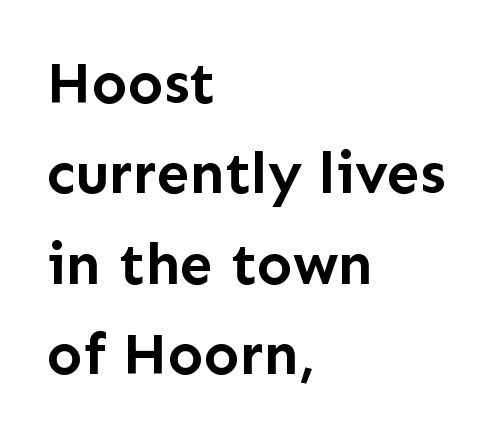
Weight check: bold — yes, fully. Nobody drew a line under any word here. In terms of letterform style, serifs are entirely absent. Words appear dense and cohesive because spacing is normal. Visually the block forms a straight wall on the left and a jagged coastline on the right.
